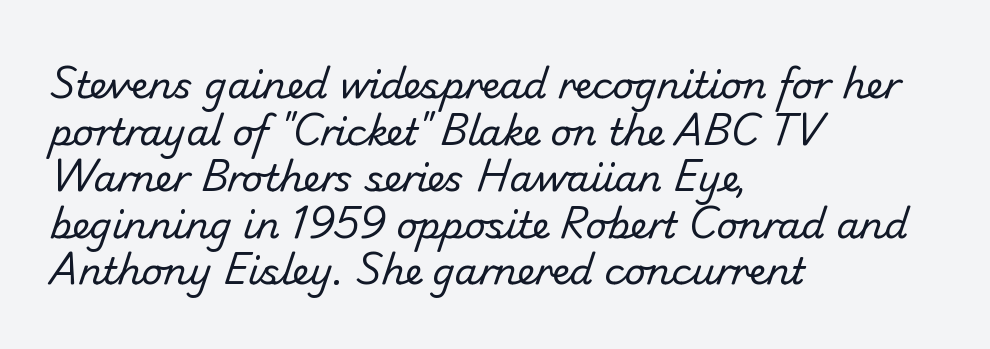
Q: Is the text bold? A: No.
Q: Is the typeface a serif or a sans-serif typeface? A: Sans-serif.
Q: Is the text underlined? A: No.
Q: How is the paragraph aligned? A: Left-aligned.
Q: Is the spacing between letters normal or unusually wide? A: Normal.
Q: Is the spacing between lines tight, normal or loose? A: Normal.
Q: Width (condensed, normal, or wide)? A: Normal.
Q: Stroke contrast? A: Low.
Q: x-height? A: Small.
Q: Monospaced? A: No.
